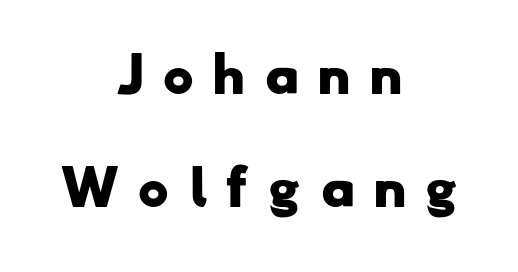
These lines carry a lot of weight — the face is fully bold. The passage shown has open, widely tracked lettering throughout. Each line is balanced around a shared central axis. Type style note: lacks serifs. Letters rest on an invisible, unmarked baseline.
